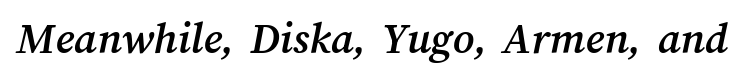
The letterforms sit shoulder to shoulder at normal distance. This rendering features lettering with no underline. These lines are rendered in a variable-pitch font.
